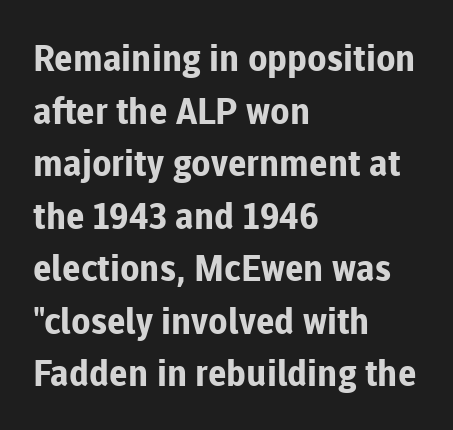
The image shows 36 px bold sans-serif type, upright; set left-aligned, normal line spacing (1.46x), normal letter spacing, not underlined; low stroke contrast and a medium x-height.
